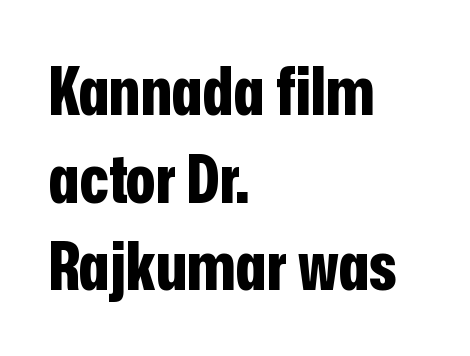
Designer's note — italics off, roman on. In terms of leading, this rendering sits right in the middle. Nobody drew a line under any word here. Typographically, this falls in the sans-serif category. Reading down the block, your eye returns to a fixed left position each line.
